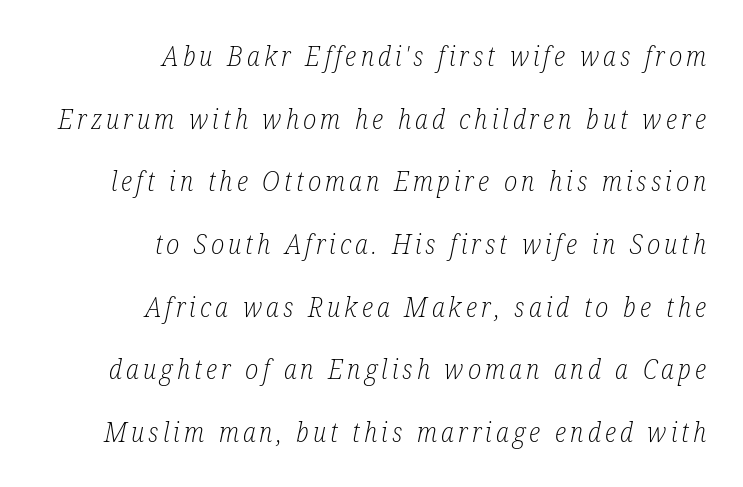
Weight: not bold — regular or lighter. Would a proofreader flag this as italicized? Yes. Letters rest on an invisible, unmarked baseline. Every row of glyphs terminates at an identical x-position on the right. Widely set lines give the paragraph a tall, airy silhouette.
